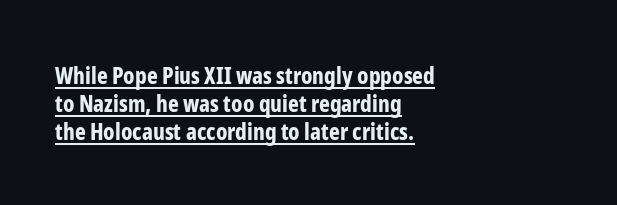
Set as a true bold cut, around the 700 mark. The typography opts for an upright posture over an oblique one. Tracking value appears to be zero — textbook default spacing. Alignment: flush left.
